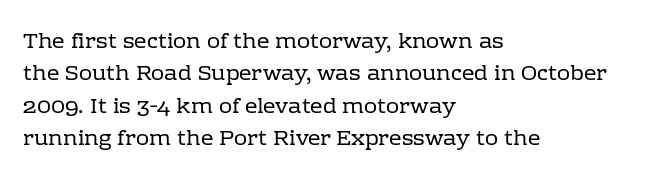
Does extra space separate the letters? No, they use regular spacing. Compared with a typical body face, this is equally light or lighter still. Casual observation: everything's shoved over to the left. This sample keeps an unexceptional amount of space between lines.
